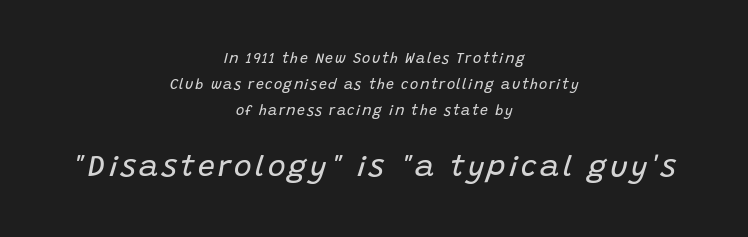
The setting favours the middle, as headings and verse often do. The face looks like a standard text weight, possibly lighter. The letters in the lower block stand taller than those in the block above. A typesetter would call this proportional, since set widths differ per character. Check the space under the baseline: it is left empty. The text carries the slant typical of an italic or oblique font.
